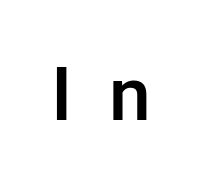
The image shows 75 px semibold sans-serif type, upright; set unusually wide letter spacing (+0.48 em), not underlined; low stroke contrast and a medium x-height.
